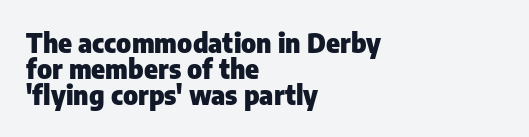
{"italic": "no", "bold": "yes", "underline": "no", "align": "left", "line_spacing": "tight", "line_spacing_ratio": 1.0, "letter_spacing": "normal", "letter_spacing_em": 0.0, "glyph_px": 26}
